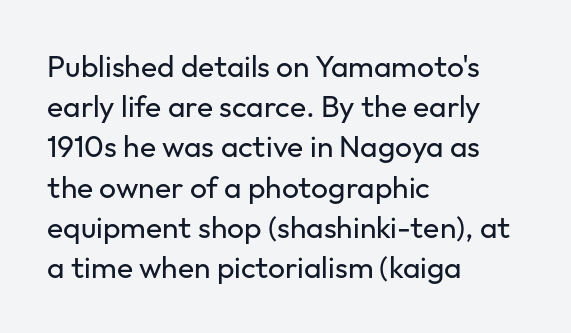
Q: Is the text bold? A: No.
Q: Is the text italic (slanted)? A: No, it is upright.
Q: Is the typeface a serif or a sans-serif typeface? A: Sans-serif.
Q: Is the text underlined? A: No.
Q: How is the paragraph aligned? A: Left-aligned.
Q: Is the spacing between letters normal or unusually wide? A: Normal.
Q: Is the spacing between lines tight, normal or loose? A: Normal.
Q: Width (condensed, normal, or wide)? A: Normal.
Q: Stroke contrast? A: Low.
Q: x-height? A: Medium.
Q: Monospaced? A: No.
